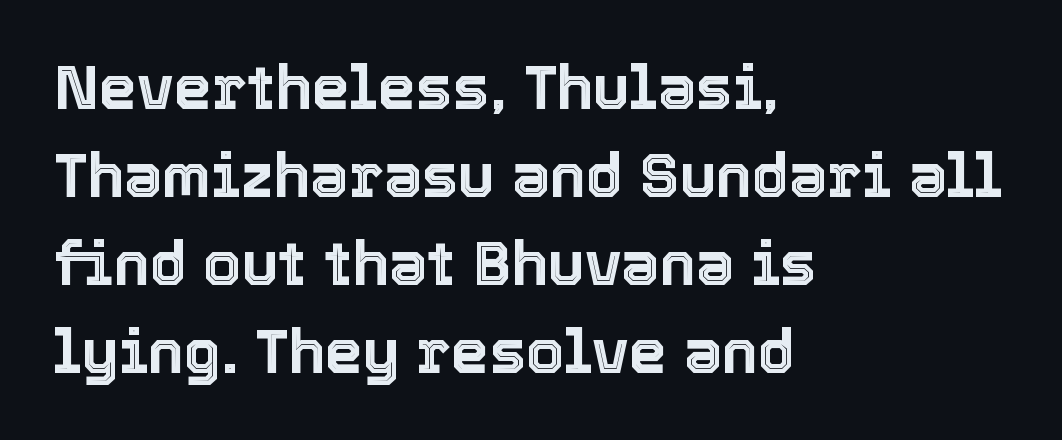
{"italic": "no", "width": "normal", "x_height": "medium", "monospaced": "no", "underline": "no", "align": "left", "line_spacing": "normal", "line_spacing_ratio": 1.44, "letter_spacing": "normal", "letter_spacing_em": 0.0, "glyph_px": 61}
